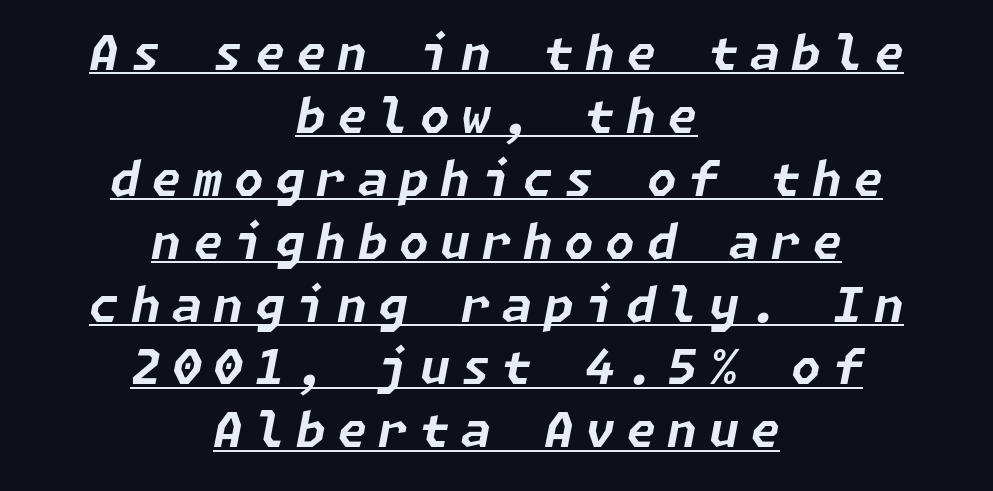
Interline gaps are of average width in this sample. Typographic density is high because the face is bold. Caption: multi-line text, centered on the measure. Glyph-to-glyph distance is far greater than everyday printed text.
